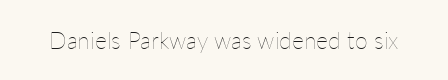
The image shows 23 px text type, upright; set normal letter spacing, not underlined.
